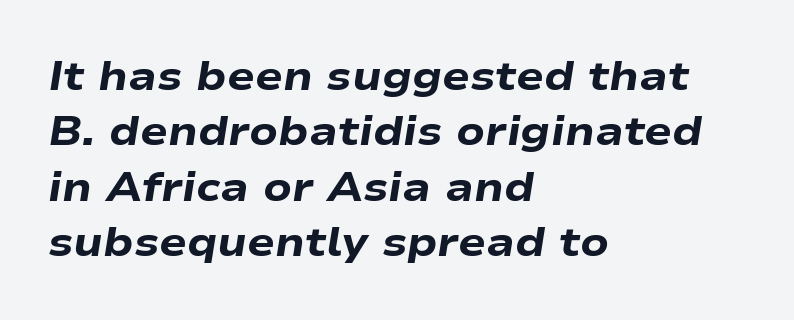
Q: Is the text bold? A: Yes.
Q: Is the text italic (slanted)? A: Yes, it leans right by about 9 degrees.
Q: Is the text underlined? A: No.
Q: How is the paragraph aligned? A: Left-aligned.
Q: Is the spacing between letters normal or unusually wide? A: Normal.
Q: Is the spacing between lines tight, normal or loose? A: Normal.
Q: Width (condensed, normal, or wide)? A: Wide.
Q: Stroke contrast? A: Low.
Q: x-height? A: Medium.
Q: Monospaced? A: No.
